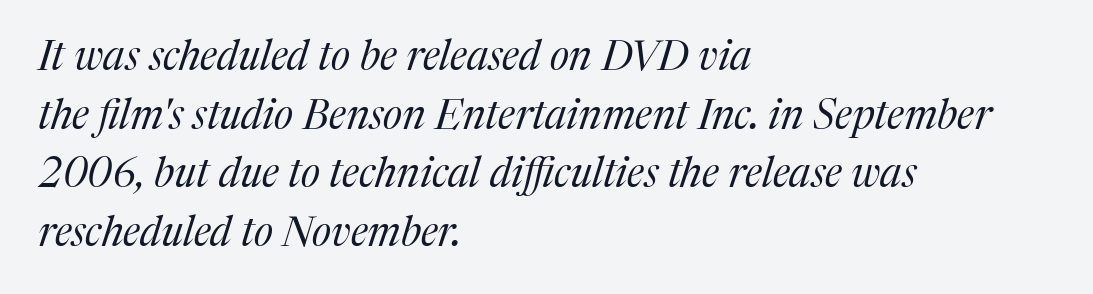
{"serif": "yes", "italic": "yes", "lean": "right", "slant_degrees": 17, "bold": "no", "weight": "regular", "width": "normal", "stroke_contrast": "medium", "x_height": "medium", "monospaced": "no", "underline": "no", "align": "left", "line_spacing": "normal", "line_spacing_ratio": 1.43, "letter_spacing": "normal", "letter_spacing_em": 0.0, "glyph_px": 41}
